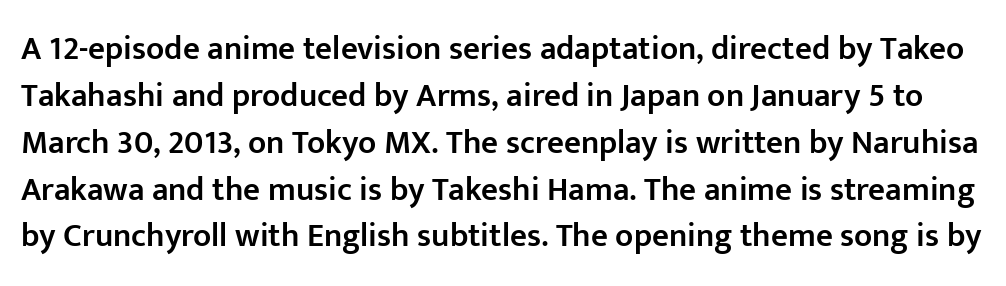
The image shows 33 px semibold sans-serif type, upright; set normal line spacing (1.42x), normal letter spacing, not underlined; low stroke contrast and a medium x-height.
